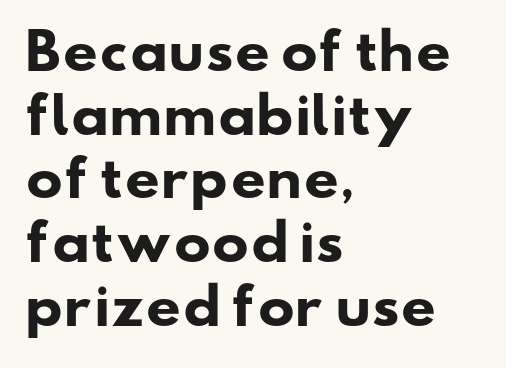
Q: Is the text bold? A: Yes.
Q: Is the typeface a serif or a sans-serif typeface? A: Sans-serif.
Q: Is the text underlined? A: No.
Q: How is the paragraph aligned? A: Left-aligned.
Q: Is the spacing between letters normal or unusually wide? A: Normal.
Q: Is the spacing between lines tight, normal or loose? A: Normal.
Q: Width (condensed, normal, or wide)? A: Wide.
Q: Stroke contrast? A: Low.
Q: x-height? A: Small.
Q: Monospaced? A: No.
